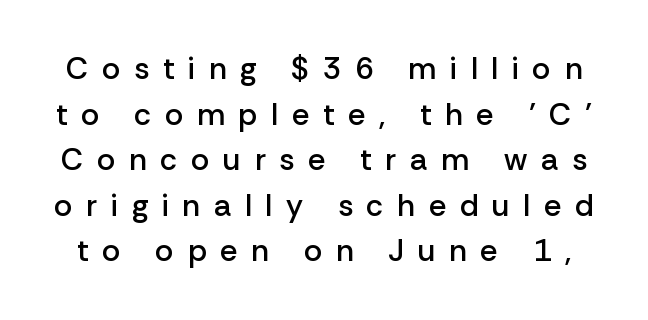
The image shows 31 px semibold sans-serif type, upright; set normal line spacing (1.47x), unusually wide letter spacing (+0.44 em), not underlined; low stroke contrast and a medium x-height.
